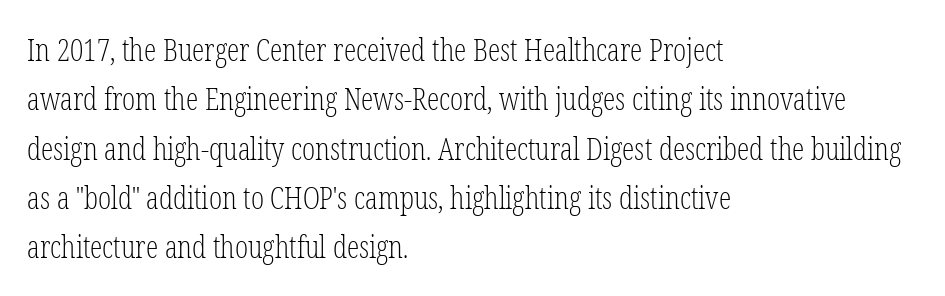
Posture: vertical. This sample has the flowing, uneven cadence of proportional lettering. The cut favours lightness, reaching ordinary text weight at its darkest. The letters carry serifs — small finishing strokes at the ends of their stems.
